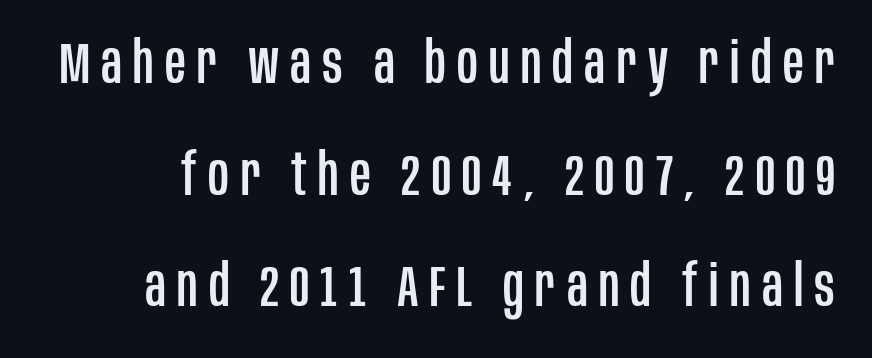
Q: Is the text italic (slanted)? A: No, it is upright.
Q: Is the typeface a serif or a sans-serif typeface? A: Sans-serif.
Q: Is the text underlined? A: No.
Q: Is the spacing between letters normal or unusually wide? A: Unusually wide.
Q: Is the spacing between lines tight, normal or loose? A: Loose.
Q: Width (condensed, normal, or wide)? A: Condensed.
Q: Stroke contrast? A: Low.
Q: x-height? A: Large.
Q: Monospaced? A: No.
